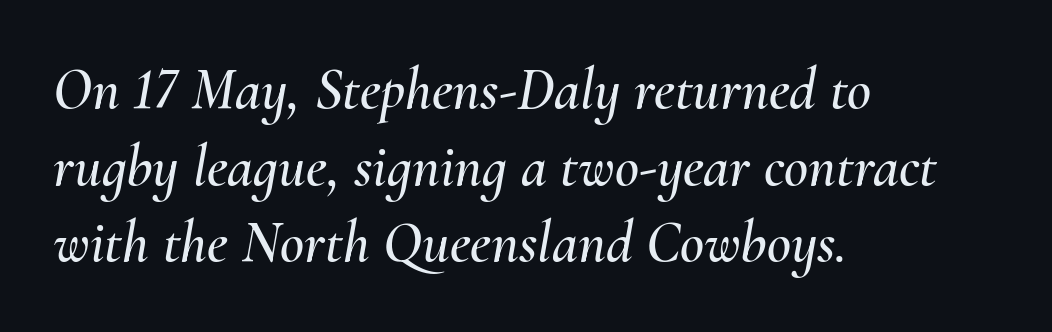
The image shows 59 px text type, italic (leaning right); set left-aligned, normal line spacing (1.3x), normal letter spacing, not underlined; medium stroke contrast and a small x-height.
